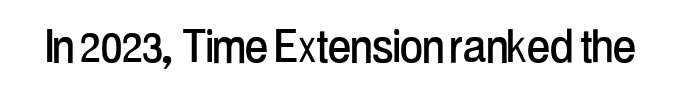
{"serif": "no", "italic": "no", "width": "condensed", "stroke_contrast": "low", "x_height": "medium", "monospaced": "no", "underline": "no", "letter_spacing": "normal", "letter_spacing_em": 0.0, "glyph_px": 55}
